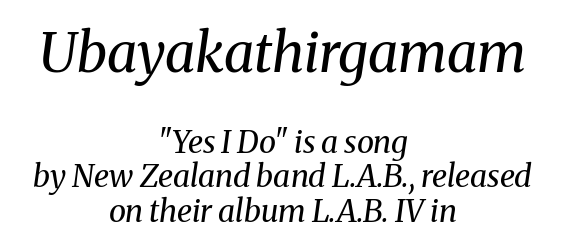
The image shows 55 px regular-weight serif type, italic (leaning right); set centered, tight line spacing (1.11x), normal letter spacing, not underlined; the first (top) block is 1.77x larger; medium stroke contrast and a medium x-height.
